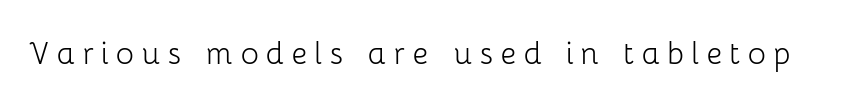
{"serif": "no", "italic": "no", "bold": "no", "weight": "light", "width": "normal", "stroke_contrast": "low", "x_height": "medium", "monospaced": "no", "underline": "no", "glyph_px": 38}
